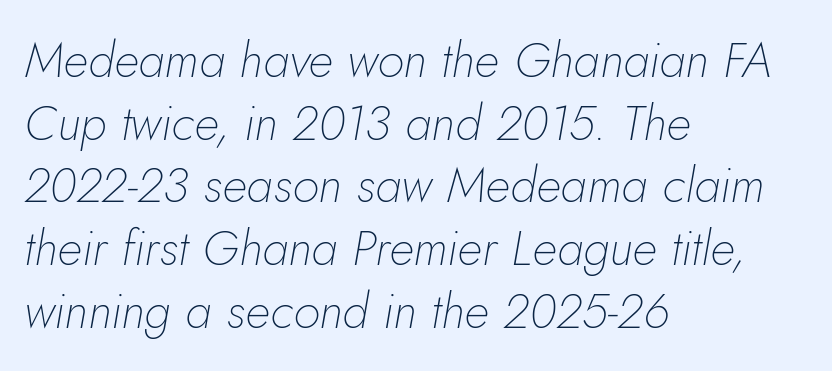
Think of a printed novel: that variable character pitch is what you see here. The specimen reads as italic at a glance. Typeset ragged right — the left edge is the straight one. The zone under the glyphs is completely vacant. Is the stroke heavy? The answer is a plain regular-or-lighter. Baseline-to-baseline distance is the conventional proportion of letter height.
